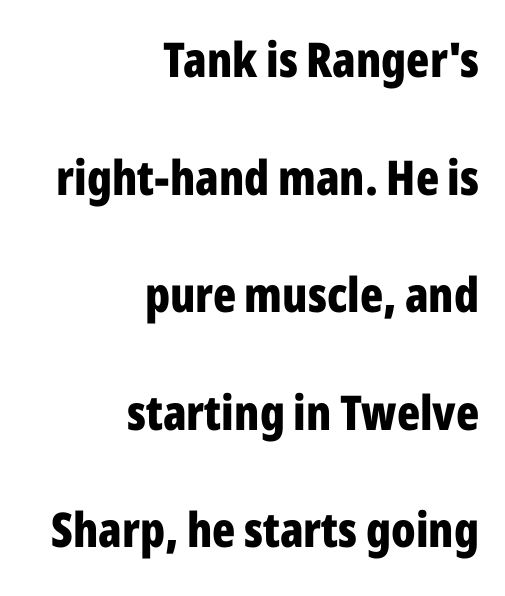
Does the type have serifs? No, each stem ends abruptly. Set as a true bold cut, around the 700 mark. Do the letters lean? They stand straight. Casual observation: everything's shoved over to the right. A great deal of white space separates one row of letters from the next.
